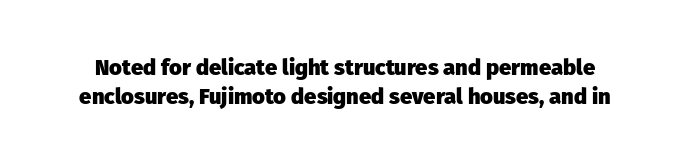
{"italic": "no", "bold": "yes", "underline": "no", "line_spacing": "normal", "line_spacing_ratio": 1.31, "letter_spacing": "normal", "letter_spacing_em": 0.0, "glyph_px": 22}
